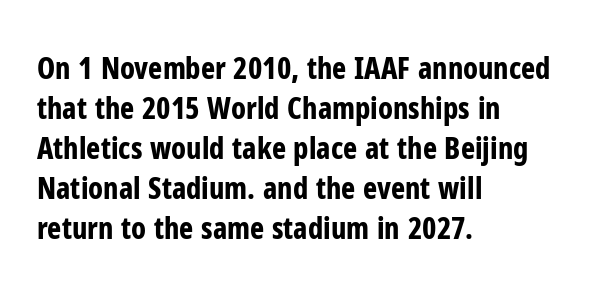
Q: Is the text bold? A: Yes.
Q: Is the text italic (slanted)? A: No, it is upright.
Q: Is the typeface a serif or a sans-serif typeface? A: Sans-serif.
Q: Is the text underlined? A: No.
Q: How is the paragraph aligned? A: Left-aligned.
Q: Is the spacing between letters normal or unusually wide? A: Normal.
Q: Is the spacing between lines tight, normal or loose? A: Normal.
Q: Width (condensed, normal, or wide)? A: Condensed.
Q: Stroke contrast? A: Low.
Q: x-height? A: Medium.
Q: Monospaced? A: No.
